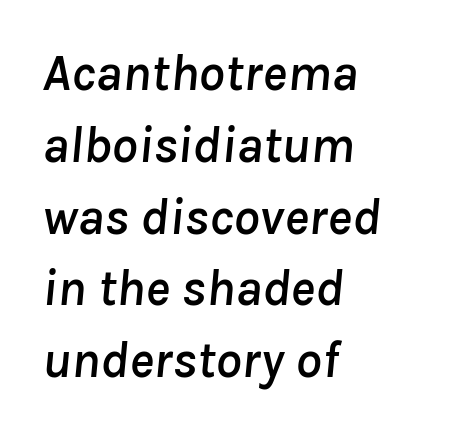
Q: Is the text italic (slanted)? A: Yes, it leans right by about 8 degrees.
Q: Is the text underlined? A: No.
Q: How is the paragraph aligned? A: Left-aligned.
Q: Is the spacing between letters normal or unusually wide? A: Normal.
Q: Is the spacing between lines tight, normal or loose? A: Normal.
Q: Width (condensed, normal, or wide)? A: Normal.
Q: Stroke contrast? A: Low.
Q: x-height? A: Medium.
Q: Monospaced? A: No.
